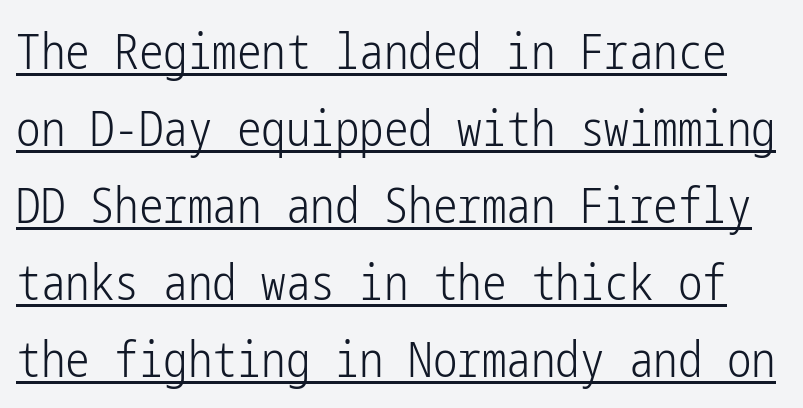
The image shows 49 px light, condensed sans-serif type, upright; set normal line spacing (1.57x), normal letter spacing, underlined; low stroke contrast and a medium x-height.
